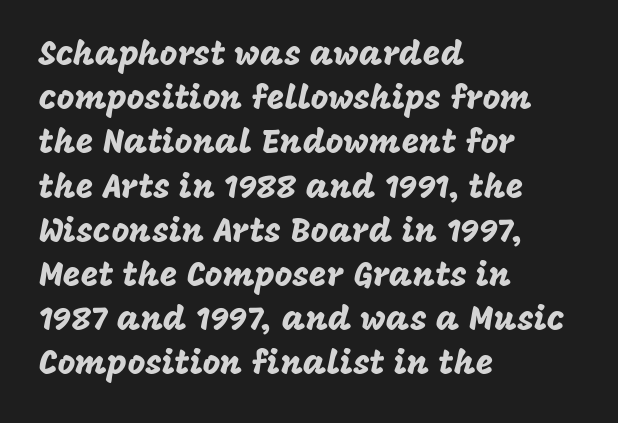
The image shows 34 px sans-serif type; set left-aligned, normal line spacing (1.3x), normal letter spacing, not underlined; low stroke contrast and a large x-height.
